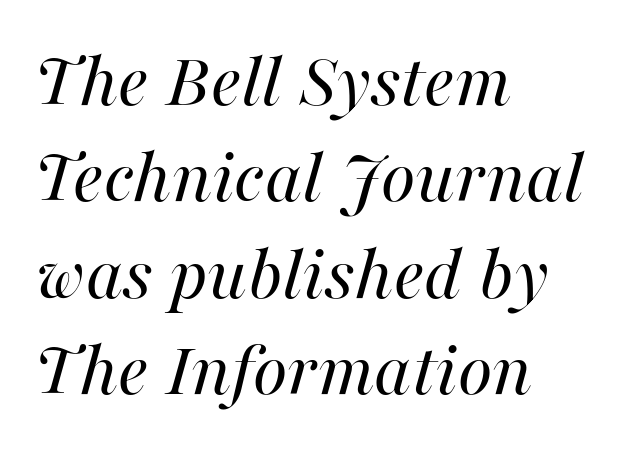
Q: Is the text bold? A: No.
Q: Is the text italic (slanted)? A: Yes, it leans right by about 16 degrees.
Q: Is the text underlined? A: No.
Q: How is the paragraph aligned? A: Left-aligned.
Q: Is the spacing between letters normal or unusually wide? A: Normal.
Q: Width (condensed, normal, or wide)? A: Normal.
Q: Stroke contrast? A: High.
Q: x-height? A: Medium.
Q: Monospaced? A: No.
